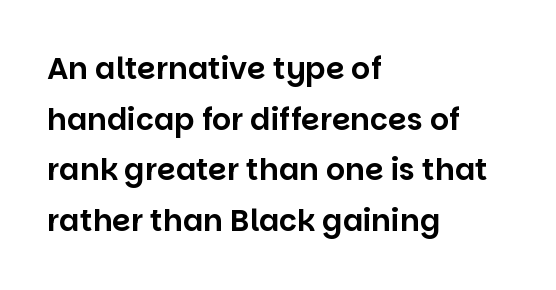
The image shows 30 px sans-serif type, upright; set left-aligned, normal line spacing (1.69x), normal letter spacing, not underlined; low stroke contrast and a large x-height.
